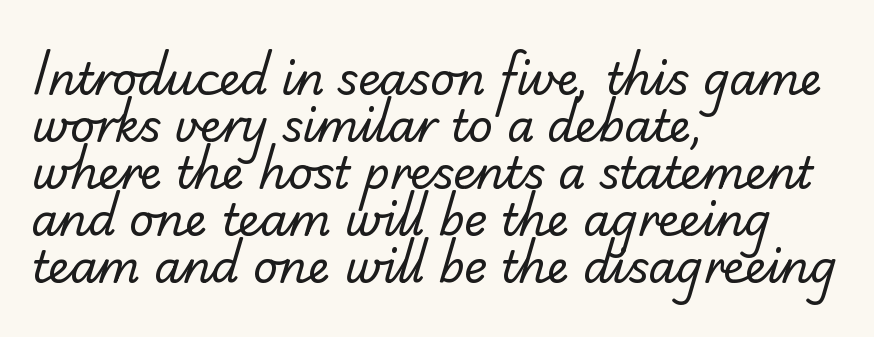
{"serif": "no", "bold": "no", "weight": "regular", "width": "normal", "stroke_contrast": "low", "x_height": "small", "monospaced": "no", "underline": "no", "align": "left", "line_spacing": "tight", "line_spacing_ratio": 1.07, "letter_spacing": "normal", "letter_spacing_em": 0.0, "glyph_px": 44}
